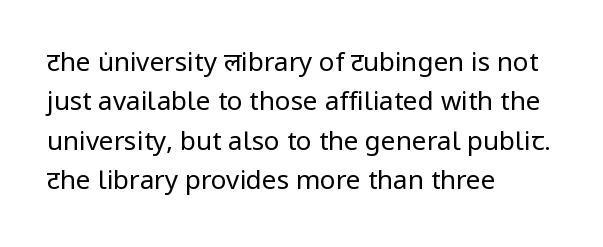
Q: Is the text bold? A: No.
Q: Is the text italic (slanted)? A: No, it is upright.
Q: Is the text underlined? A: No.
Q: How is the paragraph aligned? A: Left-aligned.
Q: Is the spacing between letters normal or unusually wide? A: Normal.
Q: Is the spacing between lines tight, normal or loose? A: Normal.
